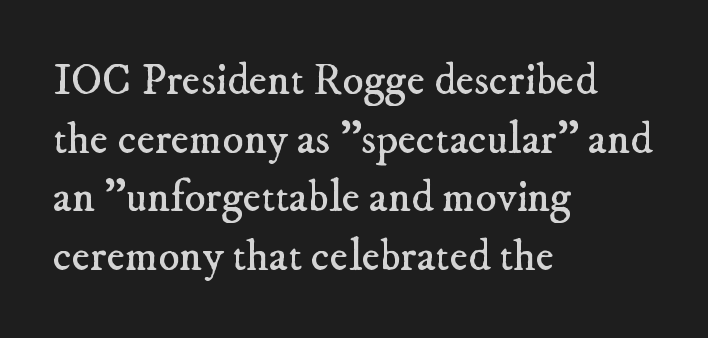
{"serif": "yes", "bold": "no", "weight": "regular", "width": "normal", "stroke_contrast": "low", "x_height": "small", "monospaced": "no", "underline": "no", "align": "left", "line_spacing": "normal", "line_spacing_ratio": 1.33, "letter_spacing": "normal", "letter_spacing_em": 0.0, "glyph_px": 44}
